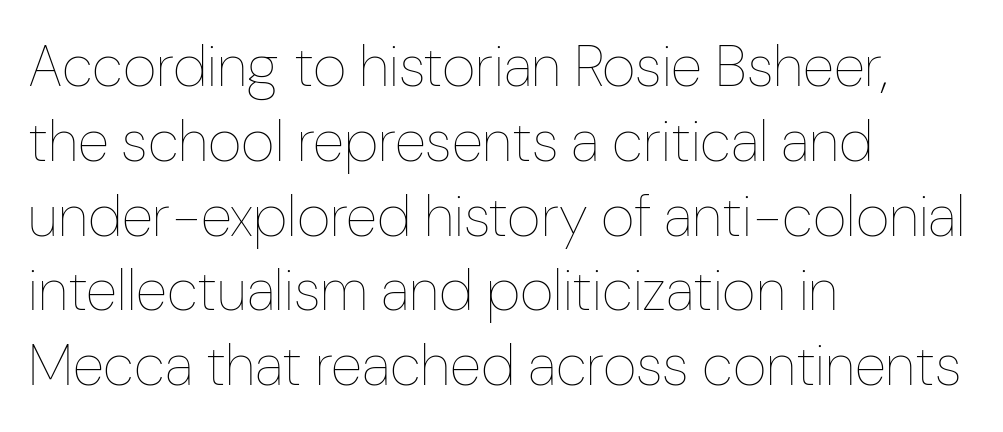
The image shows 58 px thin, condensed type, upright; set left-aligned, normal line spacing (1.29x), normal letter spacing, not underlined; low stroke contrast and a medium x-height.
